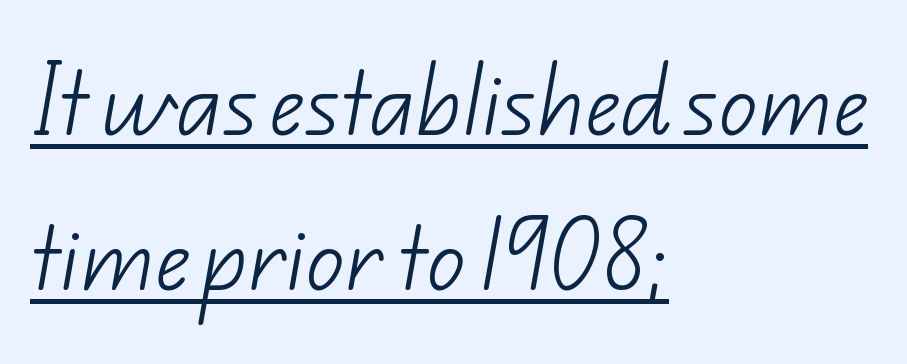
Stems here are at most as thick as an everyday book face. The line texture is even and compact thanks to regular tracking. Where is the straight margin? On the left. Beneath each row of characters lies a ruled line. No feet cap the strokes, marking this as sans-serif type. Quick note: interline space is abundant.
